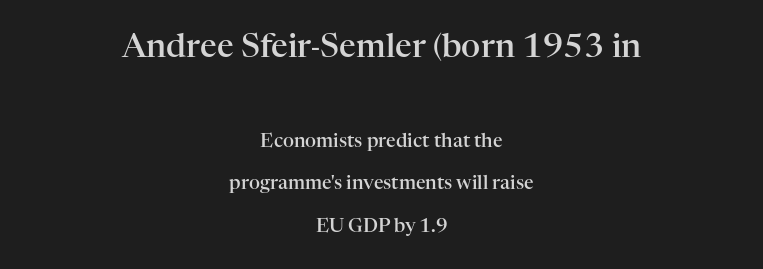
The image shows 33 px semibold serif type, upright; set centered, loose line spacing (2.25x), normal letter spacing, not underlined; the first (top) block is 1.74x larger; high stroke contrast and a medium x-height.
